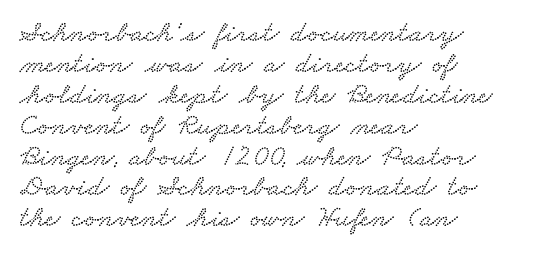
The image shows 30 px wide serif type; set left-aligned, tight line spacing (1.03x), normal letter spacing, not underlined; low stroke contrast and a small x-height.
